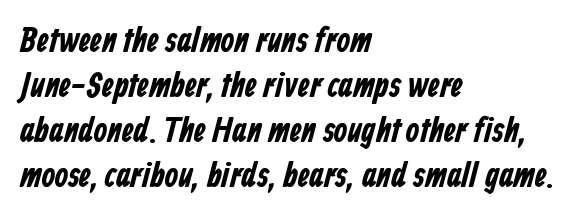
Q: Is the text bold? A: Yes.
Q: Is the typeface a serif or a sans-serif typeface? A: Sans-serif.
Q: Is the text underlined? A: No.
Q: How is the paragraph aligned? A: Left-aligned.
Q: Is the spacing between letters normal or unusually wide? A: Normal.
Q: Is the spacing between lines tight, normal or loose? A: Normal.
Q: Width (condensed, normal, or wide)? A: Condensed.
Q: Stroke contrast? A: Low.
Q: x-height? A: Medium.
Q: Monospaced? A: No.
